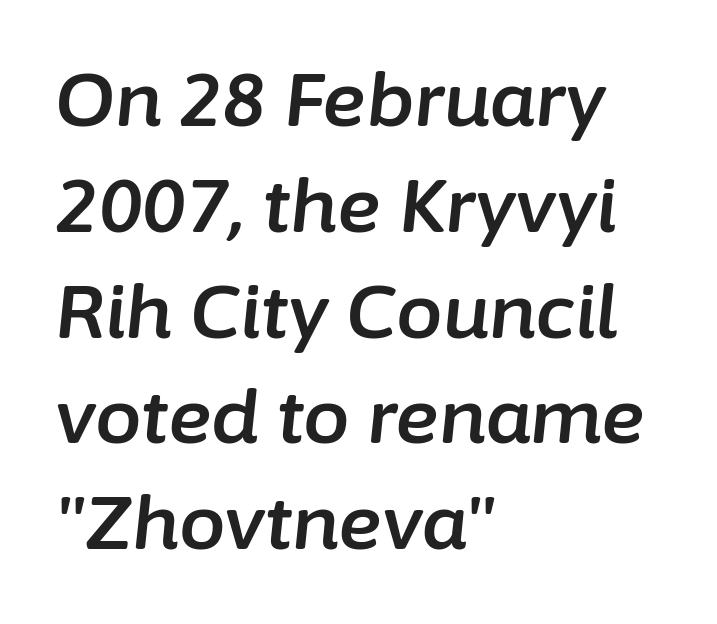
{"italic": "yes", "lean": "right", "slant_degrees": 6, "width": "normal", "stroke_contrast": "low", "x_height": "medium", "monospaced": "no", "underline": "no", "align": "left", "line_spacing": "normal", "line_spacing_ratio": 1.43, "letter_spacing": "normal", "letter_spacing_em": 0.0, "glyph_px": 74}
